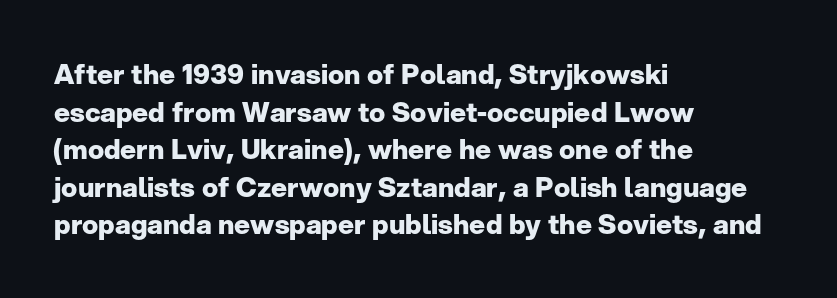
{"italic": "no", "bold": "yes", "underline": "no", "align": "left", "line_spacing": "normal", "line_spacing_ratio": 1.39, "letter_spacing": "normal", "letter_spacing_em": 0.0, "glyph_px": 27}
